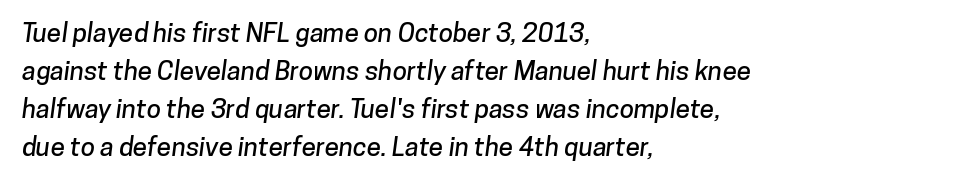
{"underline": "no", "align": "left", "line_spacing": "normal", "line_spacing_ratio": 1.46, "letter_spacing": "normal", "letter_spacing_em": 0.0, "glyph_px": 26}
